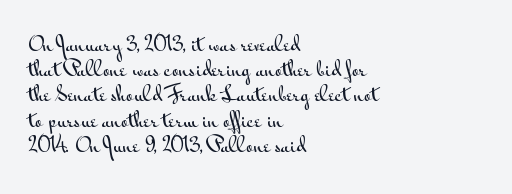
Q: Is the text underlined? A: No.
Q: How is the paragraph aligned? A: Left-aligned.
Q: Is the spacing between letters normal or unusually wide? A: Normal.
Q: Is the spacing between lines tight, normal or loose? A: Normal.
